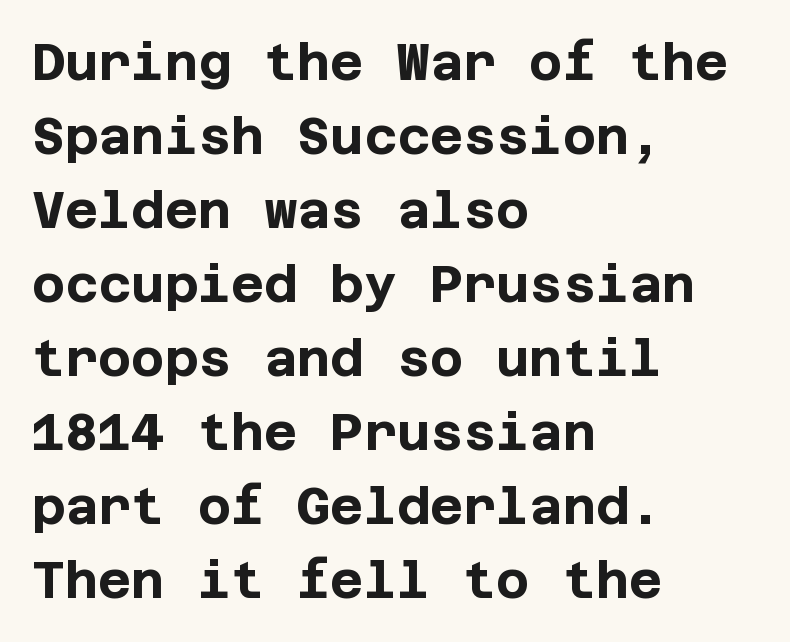
The image shows 51 px bold sans-serif type, upright; set left-aligned, normal line spacing (1.45x), normal letter spacing, not underlined; low stroke contrast and a large x-height.
